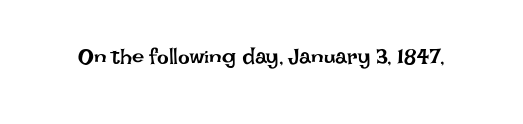
The image shows 22 px text type, upright; set normal letter spacing, not underlined.
